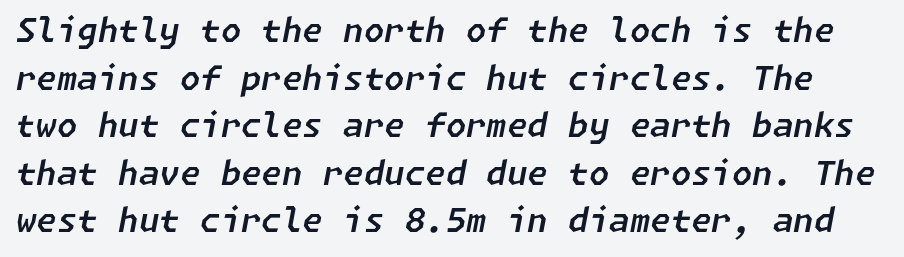
The text carries the slant typical of an italic or oblique font. The vertical gap from one line to the next is medium. The words here are not underlined. Tracking value appears to be zero — textbook default spacing.
